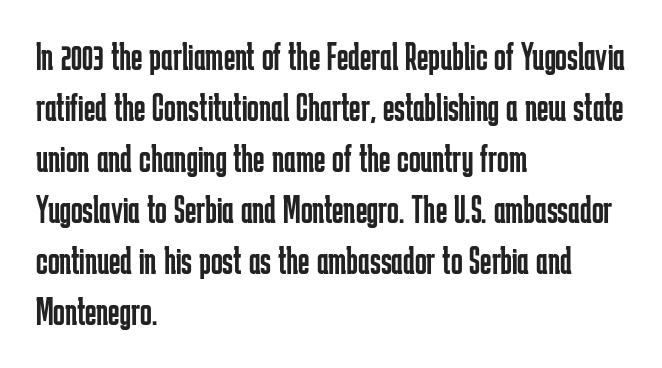
{"serif": "no", "italic": "no", "bold": "no", "weight": "regular", "width": "condensed", "stroke_contrast": "low", "x_height": "medium", "monospaced": "no", "underline": "no", "align": "left", "line_spacing": "normal", "line_spacing_ratio": 1.31, "letter_spacing": "normal", "letter_spacing_em": 0.0, "glyph_px": 39}
